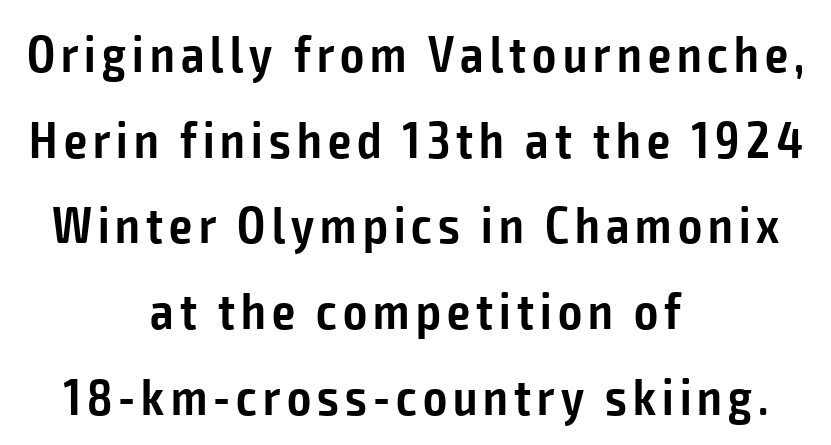
{"serif": "no", "italic": "no", "bold": "semi", "weight": "semibold", "width": "condensed", "stroke_contrast": "low", "x_height": "medium", "monospaced": "no", "underline": "no", "align": "center", "line_spacing": "normal", "line_spacing_ratio": 1.68, "glyph_px": 51}
